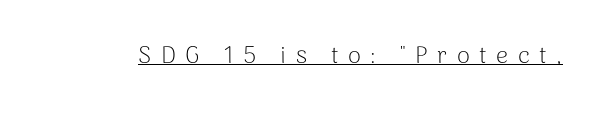
Compared with a typical body face, this is equally light or lighter still. Looks like someone drew a line under every word here. When letters stand straight like this, we call the style roman or upright. Look at the tracking — it's clearly loosened, letters drifting apart.
